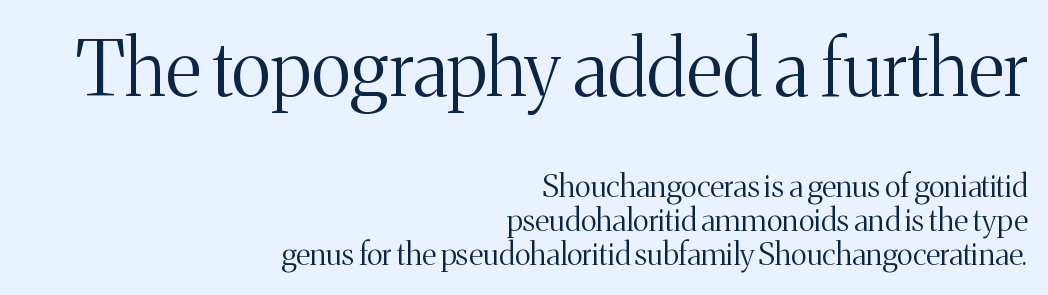
Q: Is the text bold? A: No.
Q: Is the text italic (slanted)? A: No, it is upright.
Q: Is the typeface a serif or a sans-serif typeface? A: Serif.
Q: Is the text underlined? A: No.
Q: How is the paragraph aligned? A: Right-aligned.
Q: Is the spacing between letters normal or unusually wide? A: Normal.
Q: Is the spacing between lines tight, normal or loose? A: Tight.
Q: Which block of text is set in a larger size, the first (top) or the second (bottom)? A: The first (top) one.
Q: Width (condensed, normal, or wide)? A: Normal.
Q: Stroke contrast? A: Medium.
Q: x-height? A: Medium.
Q: Monospaced? A: No.
